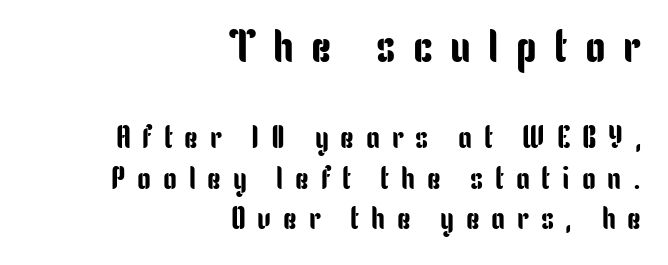
The image shows 46 px condensed sans-serif type, upright; set right-aligned, normal line spacing (1.31x), unusually wide letter spacing (+0.38 em), not underlined; the first (top) block is 1.48x larger; low stroke contrast and a medium x-height.
